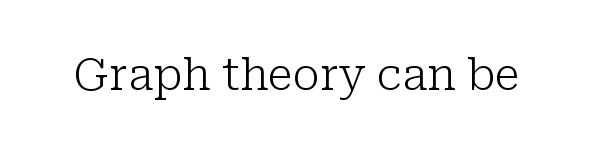
Q: Is the text bold? A: No.
Q: Is the text italic (slanted)? A: No, it is upright.
Q: Is the typeface a serif or a sans-serif typeface? A: Serif.
Q: Is the text underlined? A: No.
Q: Is the spacing between letters normal or unusually wide? A: Normal.
Q: Width (condensed, normal, or wide)? A: Normal.
Q: Stroke contrast? A: Low.
Q: x-height? A: Medium.
Q: Monospaced? A: No.
